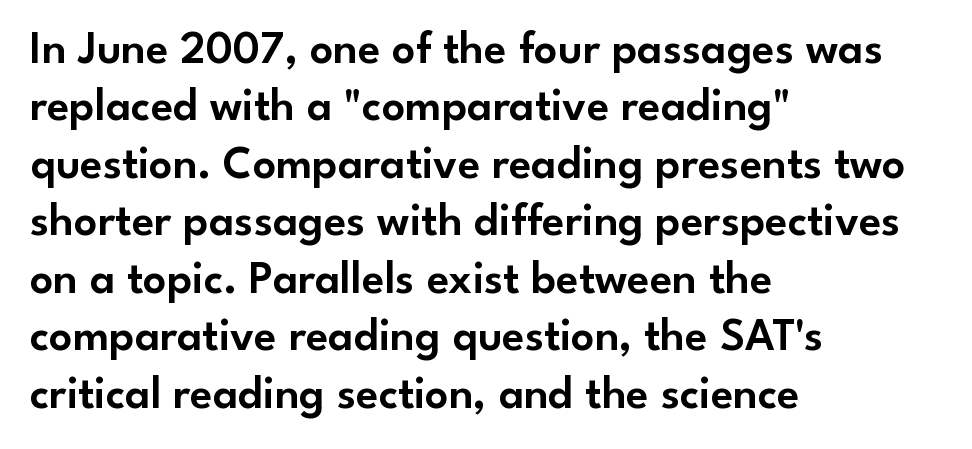
Q: Is the text italic (slanted)? A: No, it is upright.
Q: Is the typeface a serif or a sans-serif typeface? A: Sans-serif.
Q: Is the text underlined? A: No.
Q: How is the paragraph aligned? A: Left-aligned.
Q: Is the spacing between letters normal or unusually wide? A: Normal.
Q: Is the spacing between lines tight, normal or loose? A: Normal.
Q: Width (condensed, normal, or wide)? A: Normal.
Q: Stroke contrast? A: Low.
Q: x-height? A: Small.
Q: Monospaced? A: No.
